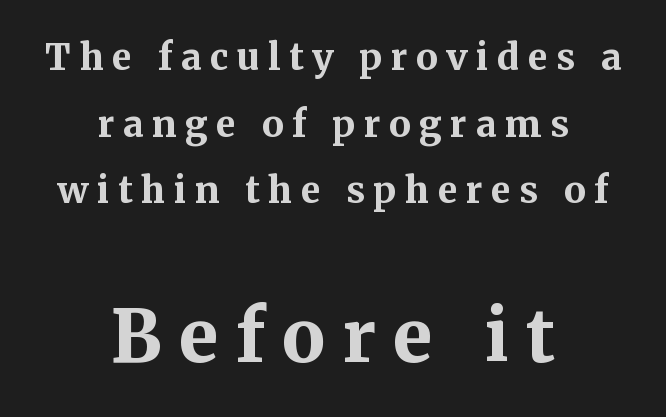
These lines carry a lot of weight — the face is fully bold. Examine the stroke ends and you'll spot serifs. Lines of text with bare space underneath. Proportional: the letters do not fall into vertical columns.
